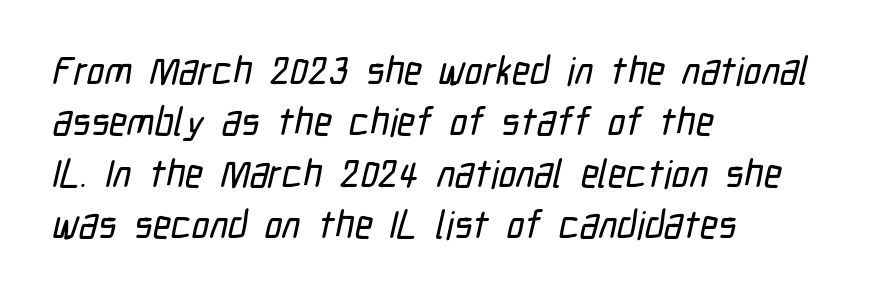
The letters advance in unequal steps, a hallmark of proportional type. Every row of glyphs begins at an identical x-position on the left. This block has exactly the height ordinary leading produces. Each word holds together tightly as a unit, with standard inter-letter gaps. This sample uses a sans-serif face.
